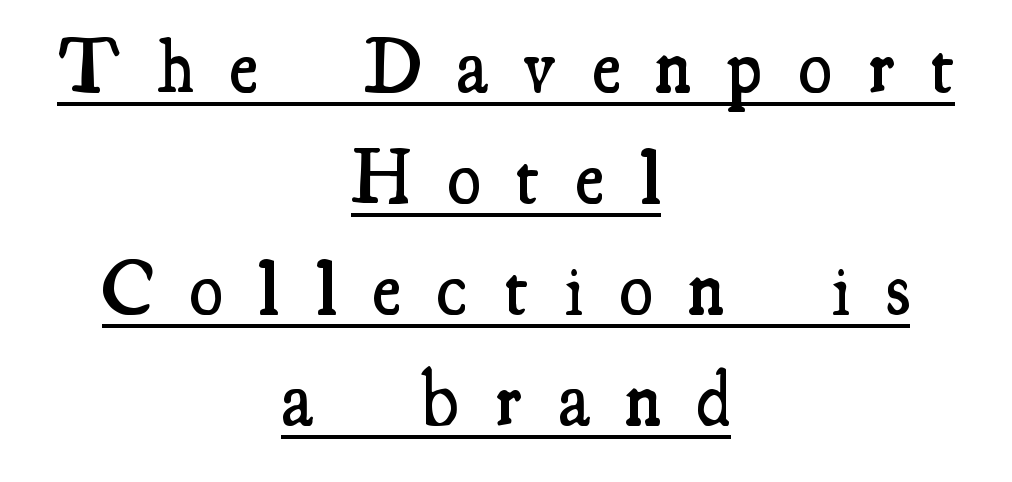
The image shows 76 px semibold, condensed serif type, upright; set centered, normal line spacing (1.46x), unusually wide letter spacing (+0.48 em), underlined; medium stroke contrast and a small x-height.
